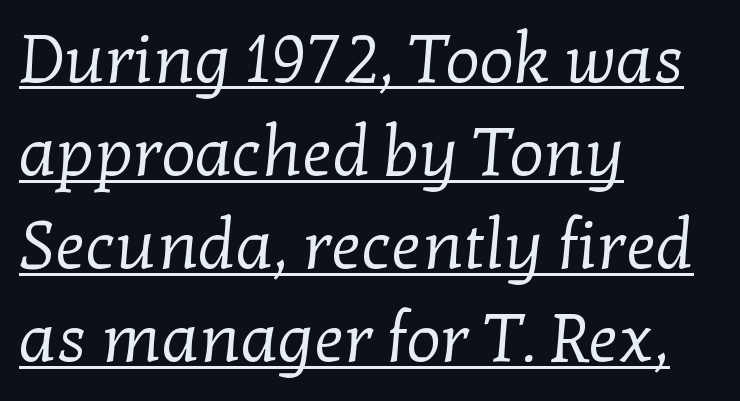
The image shows 68 px regular-weight serif type; set left-aligned, normal line spacing (1.37x), normal letter spacing, underlined; low stroke contrast and a medium x-height.
